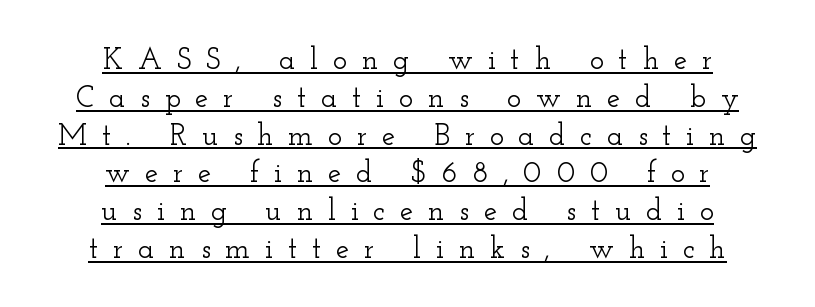
The image shows 30 px wide serif type, upright; set centered, normal line spacing (1.26x), unusually wide letter spacing (+0.49 em), underlined; low stroke contrast and a small x-height.
